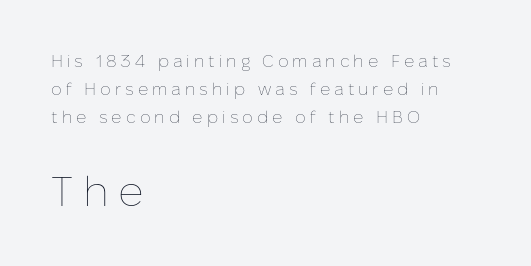
Compare the two chunks: the lower has the greater cap height. A clean baseline with only descenders dipping below it. Heft: none added — not bold. These lines were composed using upright roman letters.
